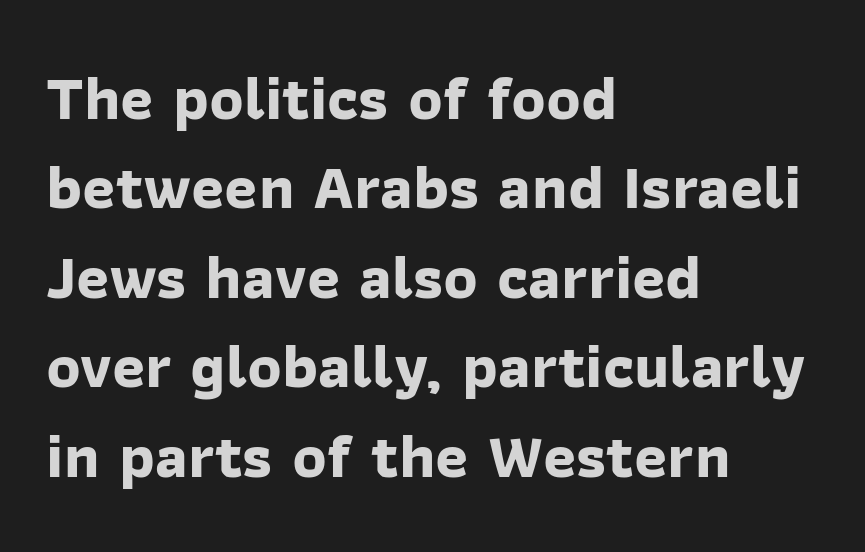
The image shows 63 px bold sans-serif type; set left-aligned, normal line spacing (1.42x), normal letter spacing, not underlined; low stroke contrast and a medium x-height.
